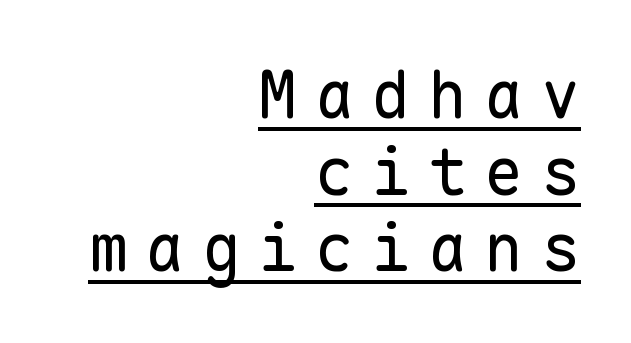
Q: Is the text bold? A: No.
Q: Is the text italic (slanted)? A: No, it is upright.
Q: Is the typeface a serif or a sans-serif typeface? A: Sans-serif.
Q: Is the text underlined? A: Yes.
Q: How is the paragraph aligned? A: Right-aligned.
Q: Is the spacing between letters normal or unusually wide? A: Unusually wide.
Q: Width (condensed, normal, or wide)? A: Normal.
Q: Stroke contrast? A: Low.
Q: x-height? A: Medium.
Q: Monospaced? A: Yes.
